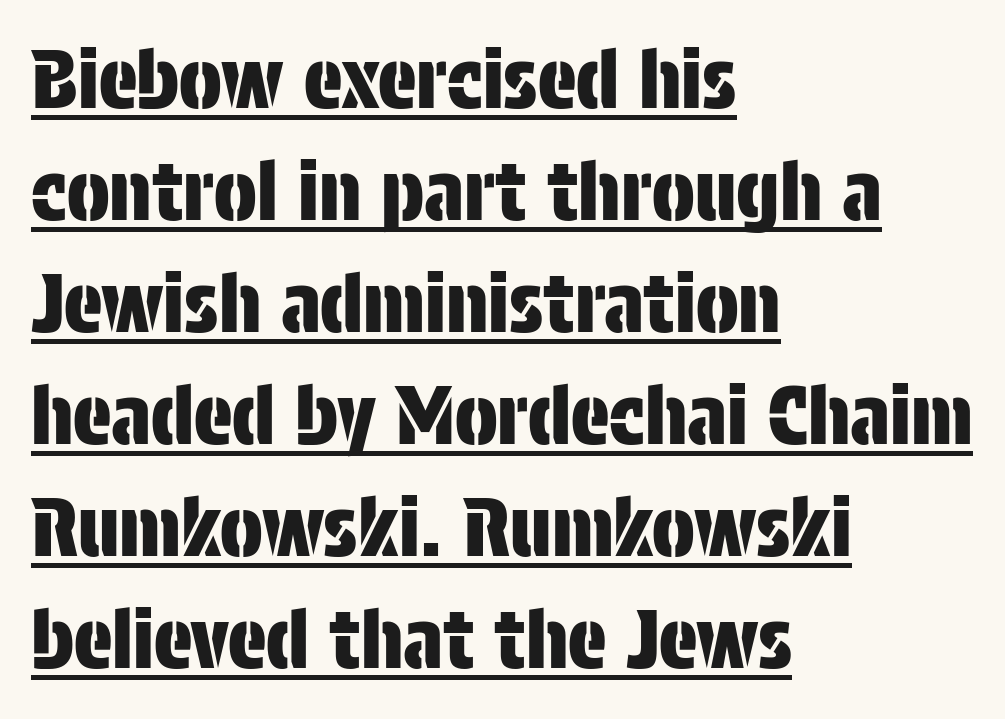
{"serif": "no", "italic": "no", "width": "condensed", "stroke_contrast": "low", "x_height": "large", "monospaced": "no", "underline": "yes", "align": "left", "line_spacing": "normal", "line_spacing_ratio": 1.4, "letter_spacing": "normal", "letter_spacing_em": 0.0, "glyph_px": 80}
